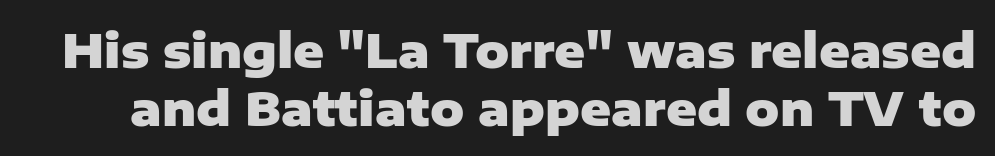
Q: Is the text bold? A: Yes.
Q: Is the text italic (slanted)? A: No, it is upright.
Q: Is the typeface a serif or a sans-serif typeface? A: Sans-serif.
Q: Is the text underlined? A: No.
Q: Is the spacing between letters normal or unusually wide? A: Normal.
Q: Width (condensed, normal, or wide)? A: Normal.
Q: Stroke contrast? A: Low.
Q: x-height? A: Medium.
Q: Monospaced? A: No.
